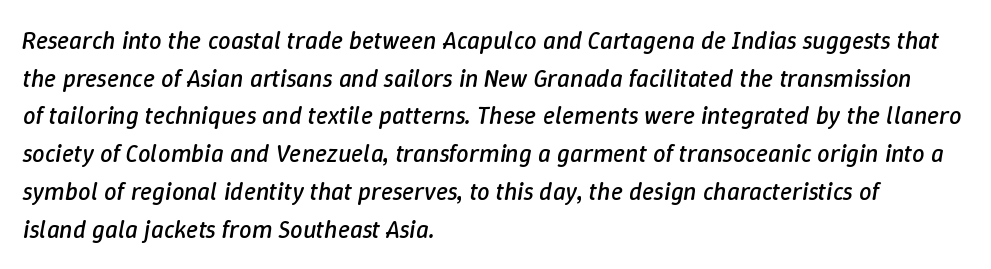
Visually the block forms a straight wall on the left and a jagged coastline on the right. The foot of each line stays bare and open. Tracking here is standard; glyphs follow each other at the usual distance. You can tell it's italic because the verticals aren't actually vertical. The typeface has the unassuming heft of standard copy or less.
